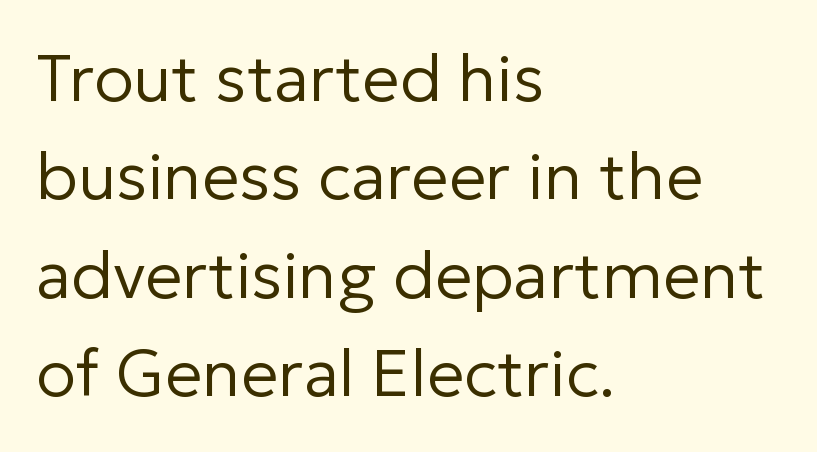
Nobody touched the tracking dial on this one. Notice how the passage keeps a crisp vertical edge on the left only. Do the characters align in a grid? No, the font is proportional. Leading: standard.
